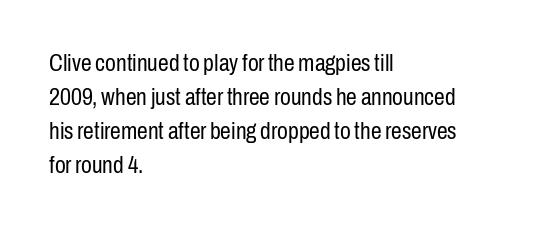
{"italic": "no", "bold": "no", "underline": "no", "align": "left", "line_spacing": "normal", "line_spacing_ratio": 1.42, "letter_spacing": "normal", "letter_spacing_em": 0.0, "glyph_px": 24}
